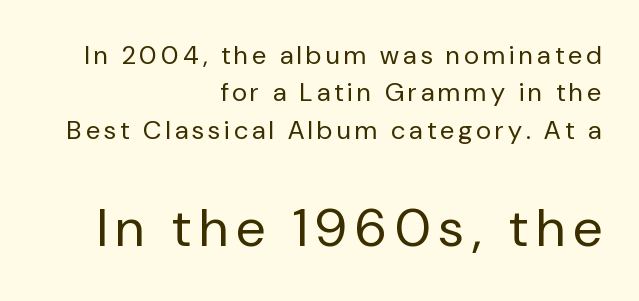
Caption: upper text group reduced, lower text group enlarged. Check where the strokes stop: nothing finishes them off — pure sans. Quick note: underline off. Think of a printed novel: that variable character pitch is what you see here. Notice how descenders clear the ascenders below comfortably — that's standard leading.
